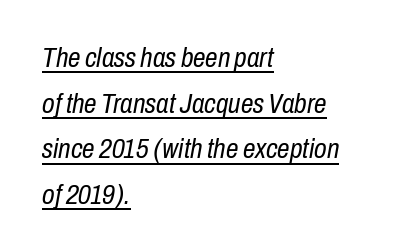
{"italic": "yes", "lean": "right", "slant_degrees": 10, "bold": "no", "weight": "regular", "width": "condensed", "stroke_contrast": "low", "x_height": "medium", "monospaced": "no", "underline": "yes", "align": "left", "line_spacing": "normal", "line_spacing_ratio": 1.63, "letter_spacing": "normal", "letter_spacing_em": 0.0, "glyph_px": 28}
